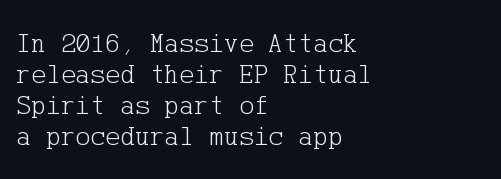
Q: Is the text bold? A: No.
Q: Is the text italic (slanted)? A: No, it is upright.
Q: Is the typeface a serif or a sans-serif typeface? A: Serif.
Q: Is the text underlined? A: No.
Q: How is the paragraph aligned? A: Left-aligned.
Q: Is the spacing between letters normal or unusually wide? A: Normal.
Q: Is the spacing between lines tight, normal or loose? A: Tight.
Q: Width (condensed, normal, or wide)? A: Normal.
Q: Stroke contrast? A: Low.
Q: x-height? A: Medium.
